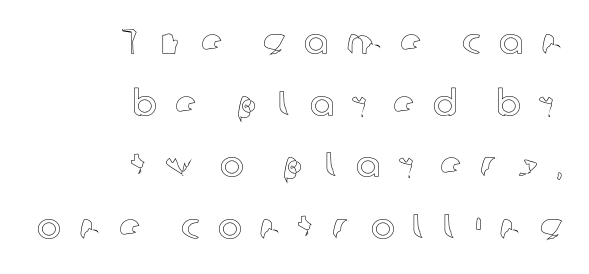
The image shows 36 px text type, upright; set right-aligned, line spacing 1.71x, unusually wide letter spacing (+0.49 em), not underlined; a medium x-height.
